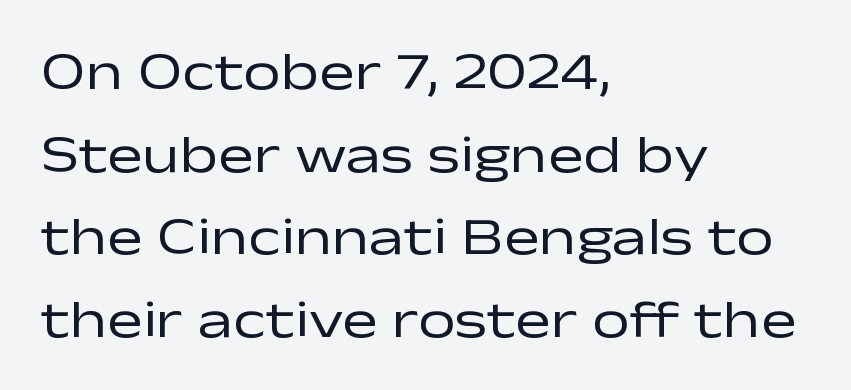
The image shows 53 px regular-weight, wide sans-serif type, upright; set left-aligned, normal line spacing (1.56x), normal letter spacing, not underlined; low stroke contrast and a medium x-height.
